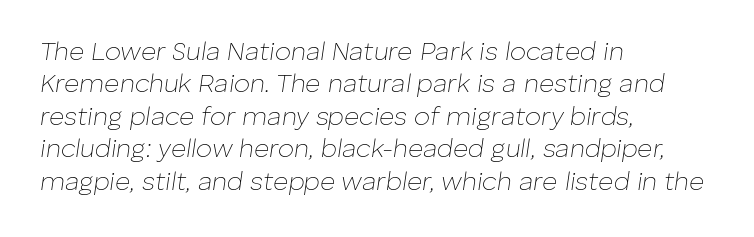
Q: Is the text bold? A: No.
Q: Is the text italic (slanted)? A: Yes, it leans right by about 8 degrees.
Q: Is the text underlined? A: No.
Q: How is the paragraph aligned? A: Left-aligned.
Q: Is the spacing between letters normal or unusually wide? A: Normal.
Q: Is the spacing between lines tight, normal or loose? A: Normal.
